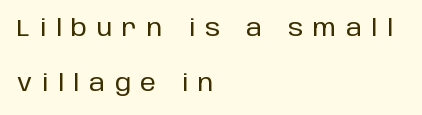
Q: Is the text italic (slanted)? A: No, it is upright.
Q: Is the text underlined? A: No.
Q: How is the paragraph aligned? A: Left-aligned.
Q: Is the spacing between letters normal or unusually wide? A: Unusually wide.
Q: Is the spacing between lines tight, normal or loose? A: Loose.
